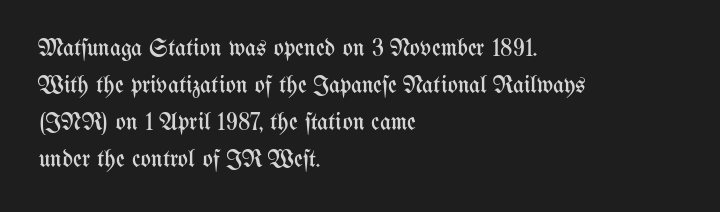
Vertical strokes here are truly vertical. Every row of glyphs begins at an identical x-position on the left. Between one letter and the next there's only the usual sliver of space. Only glyphs here, with clear space below each row.
